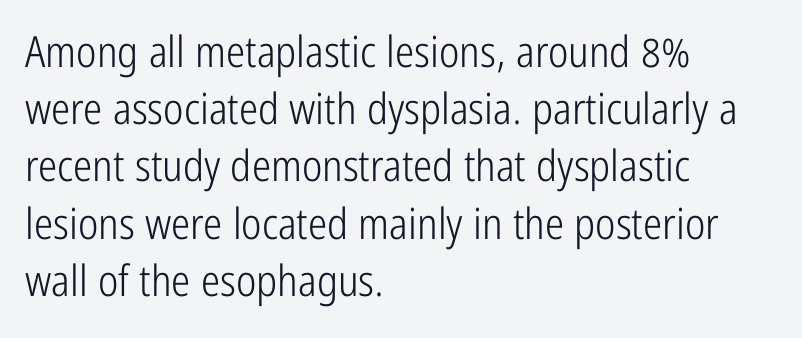
{"serif": "no", "italic": "no", "bold": "no", "weight": "light", "width": "condensed", "stroke_contrast": "low", "x_height": "medium", "monospaced": "no", "underline": "no", "align": "left", "line_spacing": "normal", "line_spacing_ratio": 1.33, "letter_spacing": "normal", "letter_spacing_em": 0.0, "glyph_px": 43}
